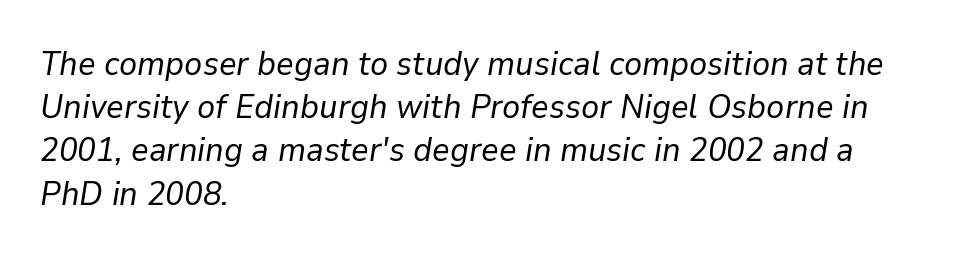
Nobody drew a line under any word here. Compared with ordinary roman type, these characters are visibly tilted. Honestly, the letter spacing is just normal — you wouldn't notice it. The face used here is proportionally spaced, like ordinary book or web type. Honestly, the row spacing looks completely unremarkable.
